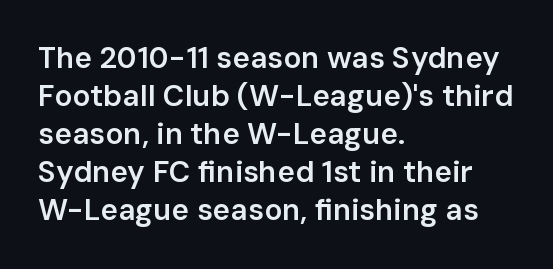
A roman cut, with each character standing at attention. In terms of weight, the rendering is demibold, just under bold. Each new line begins a customary step beneath the previous one. Inter-character spacing is left at the font's built-in metrics. Character widths vary here, with narrow letters taking less room than wide ones.
